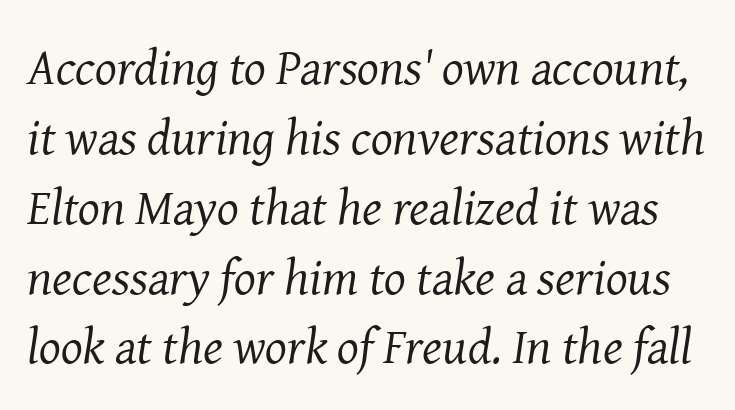
The image shows 51 px regular-weight serif type, italic (leaning right); set normal line spacing (1.37x), normal letter spacing, not underlined; medium stroke contrast and a medium x-height.
